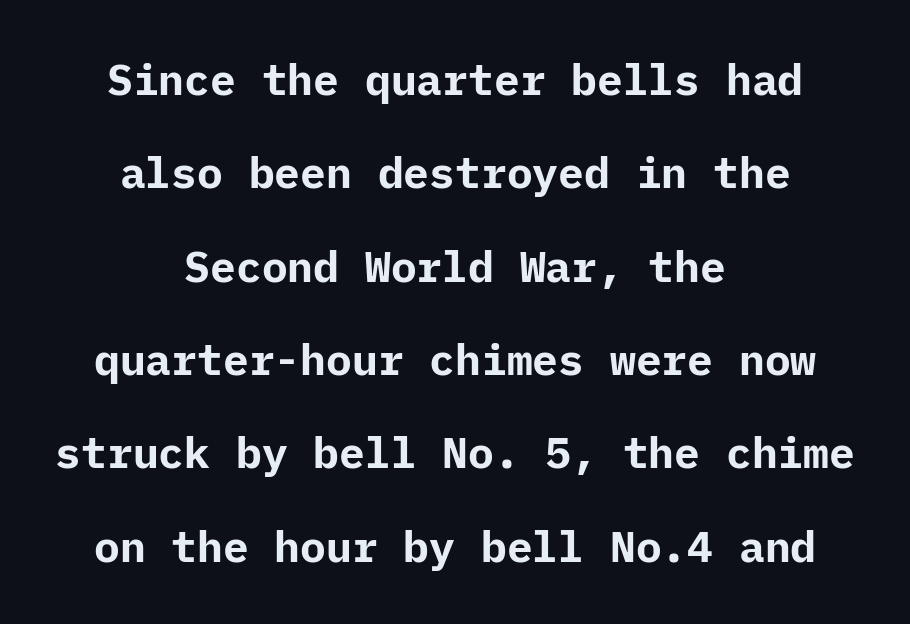
The letters carry no serifs — their stems end cleanly without finishing strokes. Quick note: underline off. Every row of glyphs is offset so its center matches the block's center. You'd pick this weight for a headline — it's a proper bold. The font's upright variant was chosen for this text. Honestly, the letter spacing is just normal — you wouldn't notice it.
